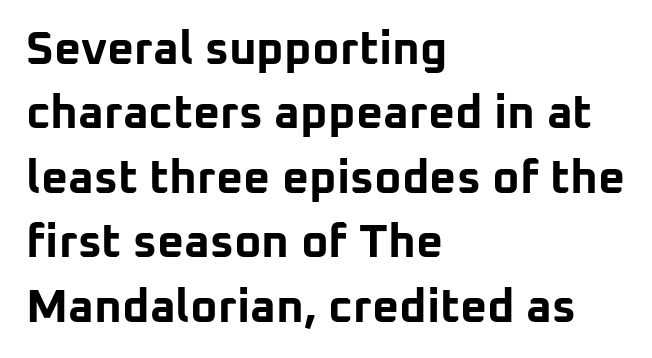
Q: Is the text bold? A: Yes.
Q: Is the text italic (slanted)? A: No, it is upright.
Q: Is the typeface a serif or a sans-serif typeface? A: Sans-serif.
Q: Is the text underlined? A: No.
Q: How is the paragraph aligned? A: Left-aligned.
Q: Is the spacing between letters normal or unusually wide? A: Normal.
Q: Is the spacing between lines tight, normal or loose? A: Normal.
Q: Width (condensed, normal, or wide)? A: Normal.
Q: Stroke contrast? A: Low.
Q: x-height? A: Medium.
Q: Monospaced? A: No.
